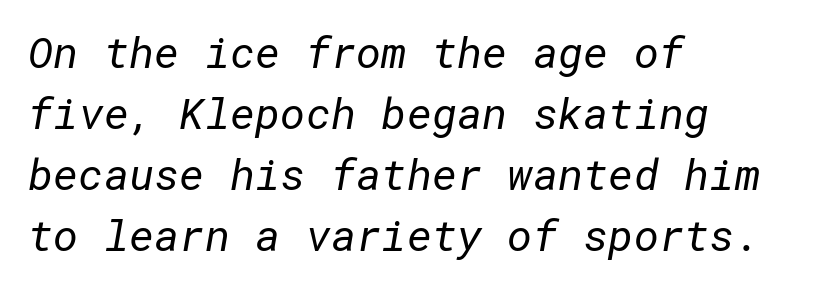
Q: Is the text bold? A: No.
Q: Is the typeface a serif or a sans-serif typeface? A: Sans-serif.
Q: Is the text underlined? A: No.
Q: How is the paragraph aligned? A: Left-aligned.
Q: Is the spacing between letters normal or unusually wide? A: Normal.
Q: Is the spacing between lines tight, normal or loose? A: Normal.
Q: Width (condensed, normal, or wide)? A: Normal.
Q: Stroke contrast? A: Low.
Q: x-height? A: Medium.
